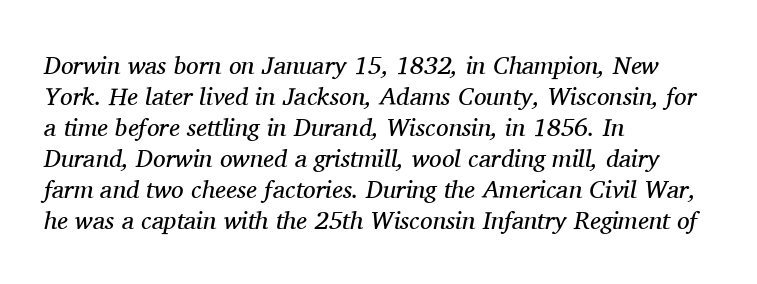
Q: Is the text bold? A: No.
Q: Is the text italic (slanted)? A: Yes, it leans right by about 11 degrees.
Q: Is the text underlined? A: No.
Q: How is the paragraph aligned? A: Left-aligned.
Q: Is the spacing between letters normal or unusually wide? A: Normal.
